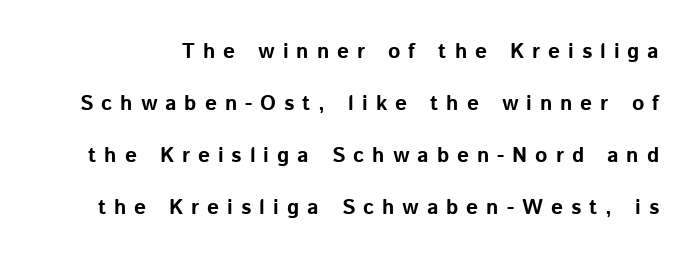
The image shows 21 px bold type, upright; set loose line spacing (2.47x), unusually wide letter spacing (+0.38 em), not underlined.
